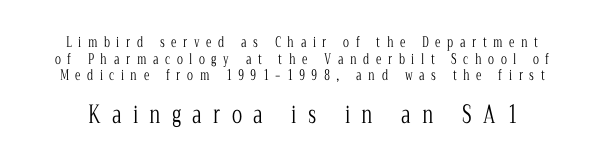
The image shows 24 px text type, upright; set line spacing 1.18x, unusually wide letter spacing (+0.47 em), not underlined; the second (bottom) block is 1.71x larger.
